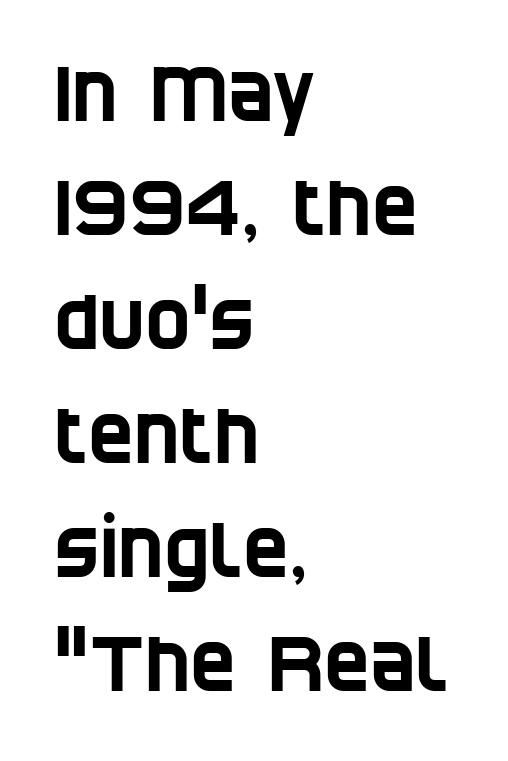
The space between consecutive lines is moderate. The rendering uses natural spacing where letterforms have individual widths. The zone under the glyphs is completely vacant. Does extra space separate the letters? No, they use regular spacing. Does the copy run flush right? No — it runs flush left.
